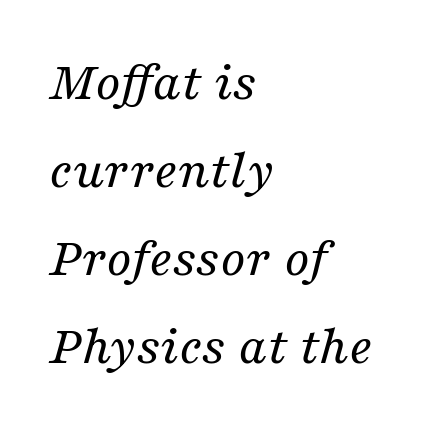
The image shows 56 px regular-weight serif type, italic (leaning right); set left-aligned, normal line spacing (1.57x), normal letter spacing, not underlined; medium stroke contrast and a medium x-height.
